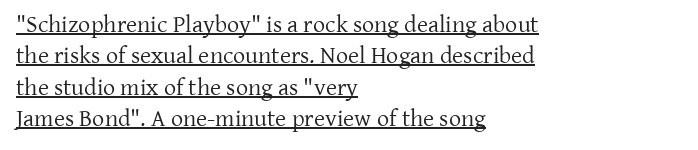
The image shows 24 px text type, upright; set left-aligned, normal line spacing (1.31x), normal letter spacing, underlined.
